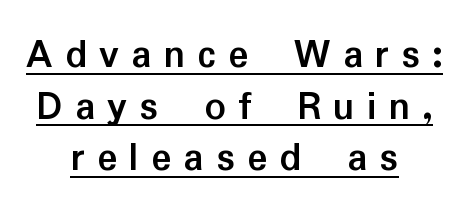
{"serif": "no", "italic": "no", "bold": "yes", "weight": "semibold", "width": "normal", "stroke_contrast": "low", "x_height": "medium", "monospaced": "no", "underline": "yes", "align": "center", "line_spacing_ratio": 1.23, "letter_spacing": "wide", "letter_spacing_em": 0.29, "glyph_px": 42}
